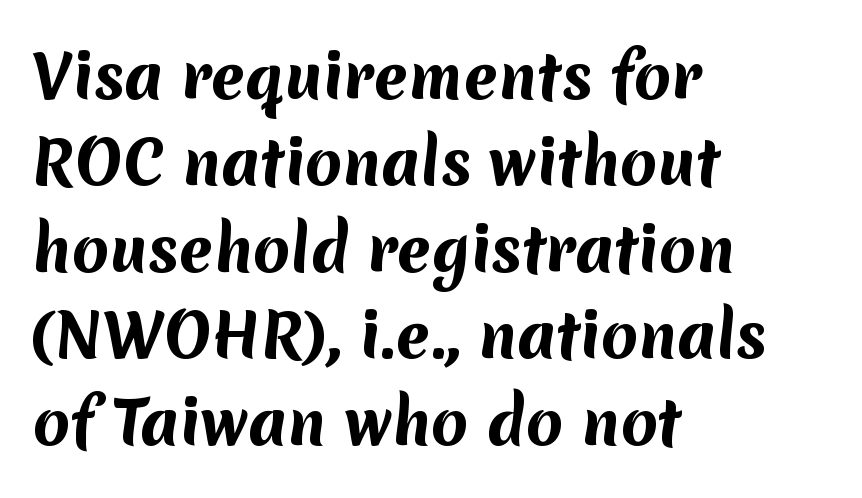
Typographically, this falls in the sans-serif category. You could not count columns in this text — the font is proportionally spaced. Vertical spacing — default. The rendering uses a bold face; every stroke is thick and dark.
